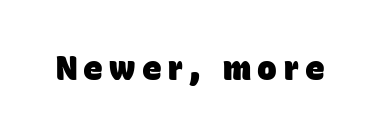
The image shows 33 px heavy sans-serif type; set not underlined; low stroke contrast and a large x-height.
